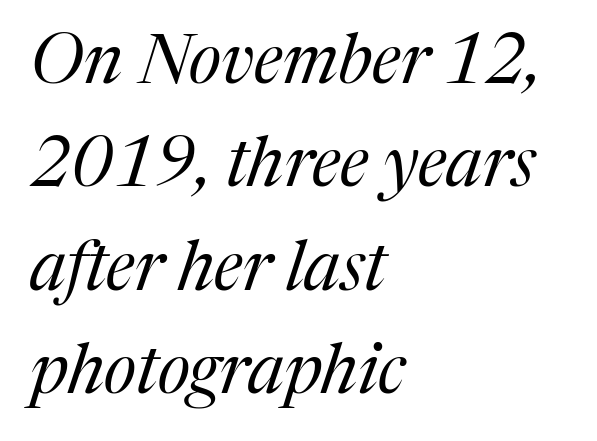
Q: Is the text bold? A: No.
Q: Is the text italic (slanted)? A: Yes, it leans right by about 17 degrees.
Q: Is the typeface a serif or a sans-serif typeface? A: Serif.
Q: Is the text underlined? A: No.
Q: How is the paragraph aligned? A: Left-aligned.
Q: Is the spacing between letters normal or unusually wide? A: Normal.
Q: Is the spacing between lines tight, normal or loose? A: Normal.
Q: Width (condensed, normal, or wide)? A: Normal.
Q: Stroke contrast? A: Medium.
Q: x-height? A: Medium.
Q: Monospaced? A: No.
